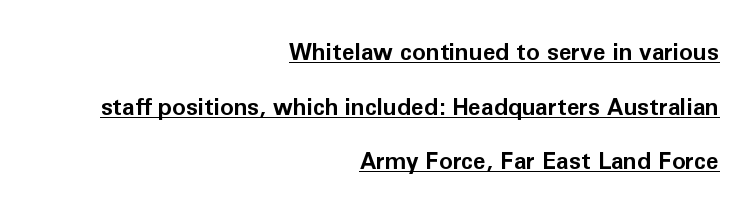
{"italic": "no", "bold": "yes", "underline": "yes", "align": "right", "line_spacing": "loose", "line_spacing_ratio": 2.37, "letter_spacing": "normal", "letter_spacing_em": 0.0, "glyph_px": 23}
